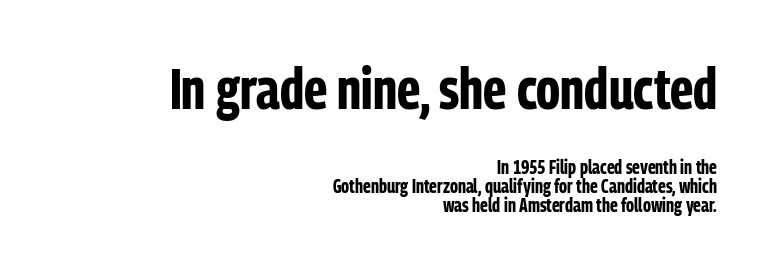
The image shows 57 px bold, condensed sans-serif type, upright; set right-aligned, tight line spacing (0.99x), normal letter spacing, not underlined; the first (top) block is 3.0x larger; low stroke contrast and a medium x-height.
